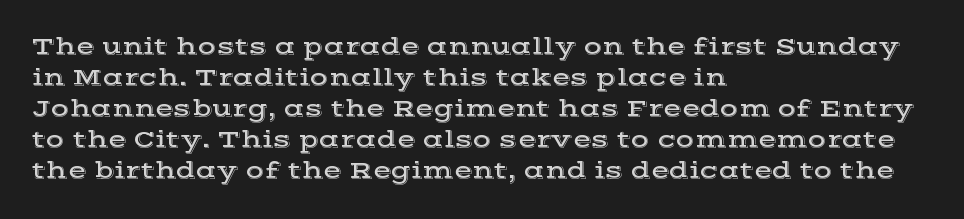
The image shows 24 px text type, upright; set left-aligned, normal line spacing (1.29x), normal letter spacing, not underlined.
